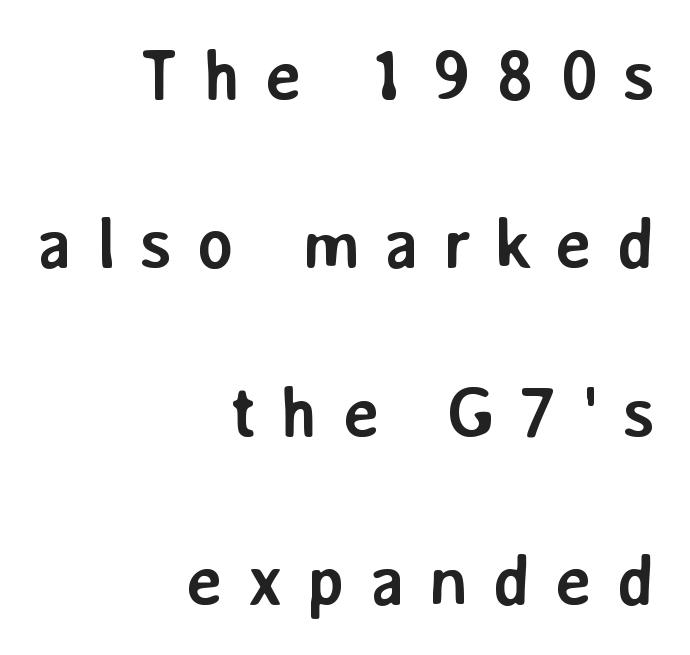
This rendering uses right alignment, leaving the left contour irregular. The passage shown has open, widely tracked lettering throughout. Compared with typical paragraphs, the rows here are farther apart. Strong, thick strokes mark this as bold type.
